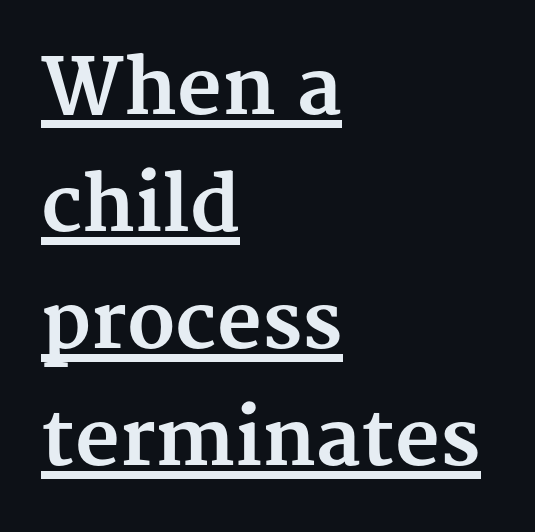
{"serif": "yes", "italic": "no", "bold": "yes", "weight": "bold", "width": "normal", "stroke_contrast": "medium", "x_height": "medium", "monospaced": "no", "underline": "yes", "align": "left", "line_spacing": "normal", "line_spacing_ratio": 1.52, "letter_spacing": "normal", "letter_spacing_em": 0.0, "glyph_px": 77}
